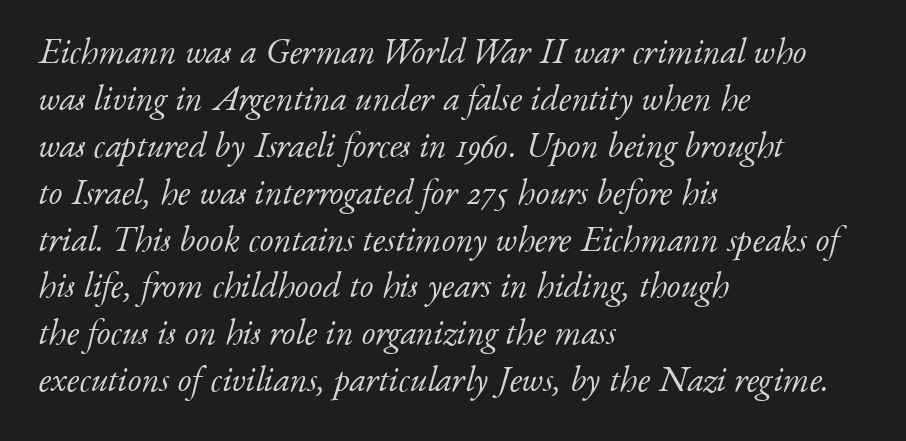
The image shows 35 px light serif type, italic (leaning right); set left-aligned, normal line spacing (1.34x), normal letter spacing, not underlined; low stroke contrast and a small x-height.
